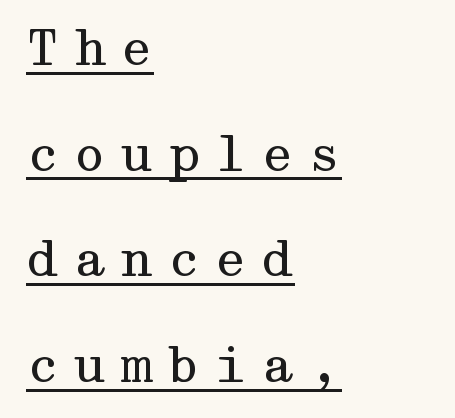
{"serif": "yes", "italic": "no", "bold": "no", "weight": "regular", "width": "wide", "stroke_contrast": "medium", "x_height": "medium", "underline": "yes", "align": "left", "line_spacing": "loose", "line_spacing_ratio": 2.2, "letter_spacing": "wide", "letter_spacing_em": 0.28, "glyph_px": 48}
